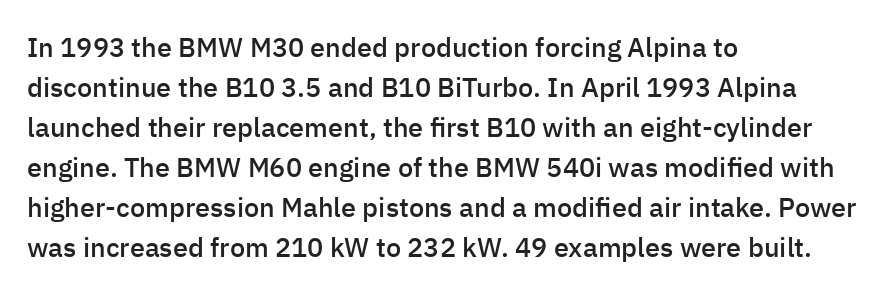
Q: Is the text bold? A: Semi-bold.
Q: Is the text italic (slanted)? A: No, it is upright.
Q: Is the text underlined? A: No.
Q: How is the paragraph aligned? A: Left-aligned.
Q: Is the spacing between letters normal or unusually wide? A: Normal.
Q: Is the spacing between lines tight, normal or loose? A: Normal.
